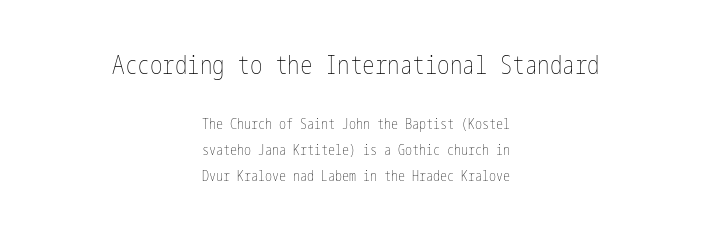
Q: Is the text bold? A: No.
Q: Is the text italic (slanted)? A: No, it is upright.
Q: Is the text underlined? A: No.
Q: How is the paragraph aligned? A: Centered.
Q: Is the spacing between letters normal or unusually wide? A: Normal.
Q: Which block of text is set in a larger size, the first (top) or the second (bottom)? A: The first (top) one.
